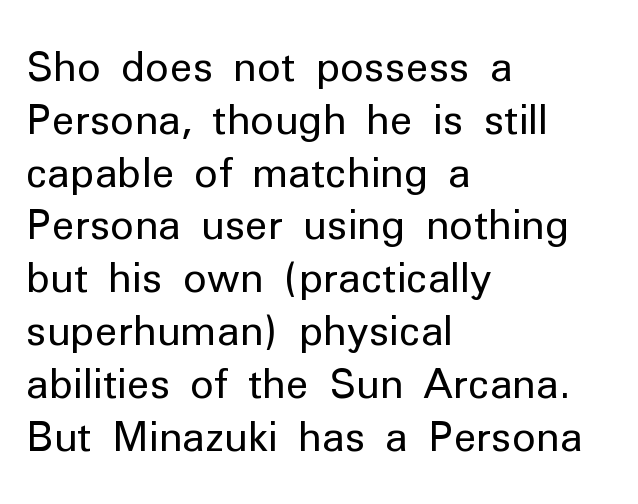
{"serif": "no", "italic": "no", "bold": "no", "weight": "regular", "width": "normal", "stroke_contrast": "low", "x_height": "medium", "monospaced": "no", "underline": "no", "align": "left", "line_spacing": "normal", "line_spacing_ratio": 1.32, "letter_spacing": "normal", "letter_spacing_em": 0.0, "glyph_px": 40}
